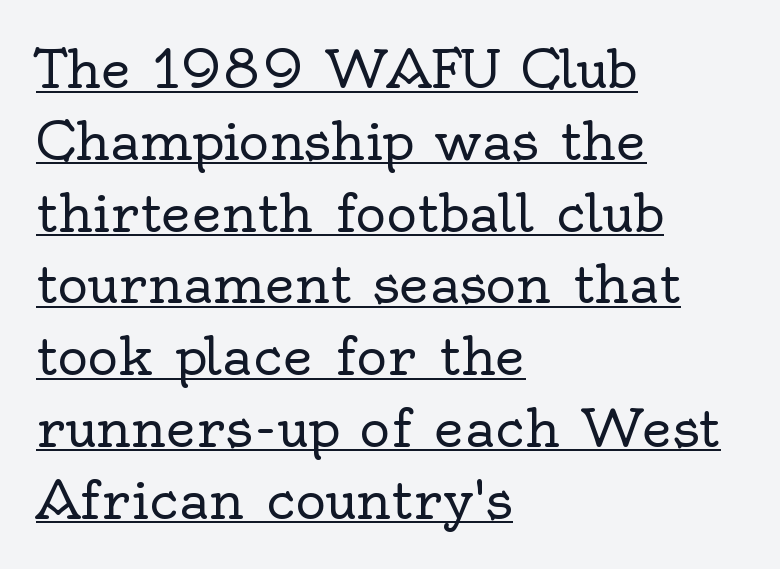
The image shows 52 px regular-weight serif type, upright; set left-aligned, normal line spacing (1.38x), normal letter spacing, underlined; a small x-height.
